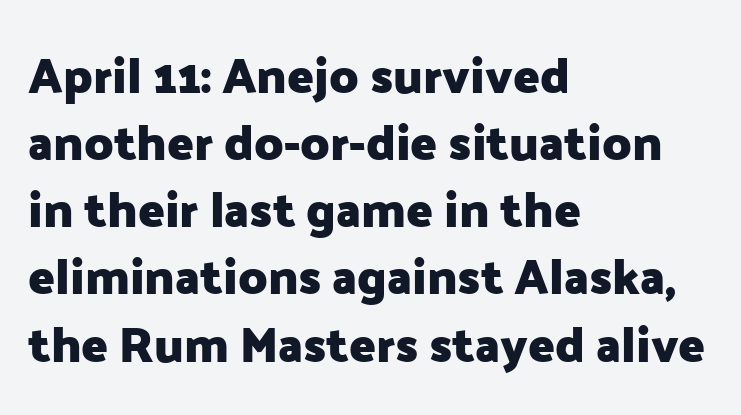
Q: Is the text bold? A: Yes.
Q: Is the text italic (slanted)? A: No, it is upright.
Q: Is the typeface a serif or a sans-serif typeface? A: Sans-serif.
Q: Is the text underlined? A: No.
Q: How is the paragraph aligned? A: Left-aligned.
Q: Is the spacing between letters normal or unusually wide? A: Normal.
Q: Is the spacing between lines tight, normal or loose? A: Normal.
Q: Width (condensed, normal, or wide)? A: Normal.
Q: Stroke contrast? A: Low.
Q: x-height? A: Medium.
Q: Monospaced? A: No.
